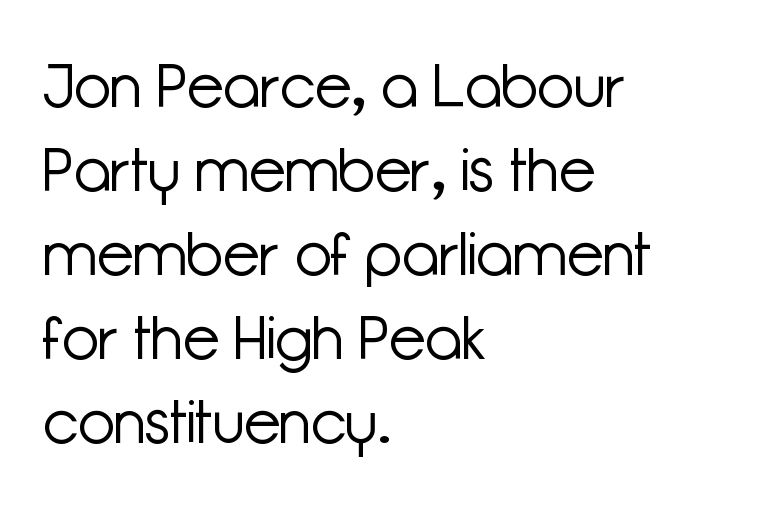
{"serif": "no", "italic": "no", "bold": "no", "weight": "light", "width": "normal", "stroke_contrast": "low", "x_height": "medium", "monospaced": "no", "underline": "no", "align": "left", "line_spacing": "normal", "line_spacing_ratio": 1.4, "letter_spacing": "normal", "letter_spacing_em": 0.0, "glyph_px": 60}
